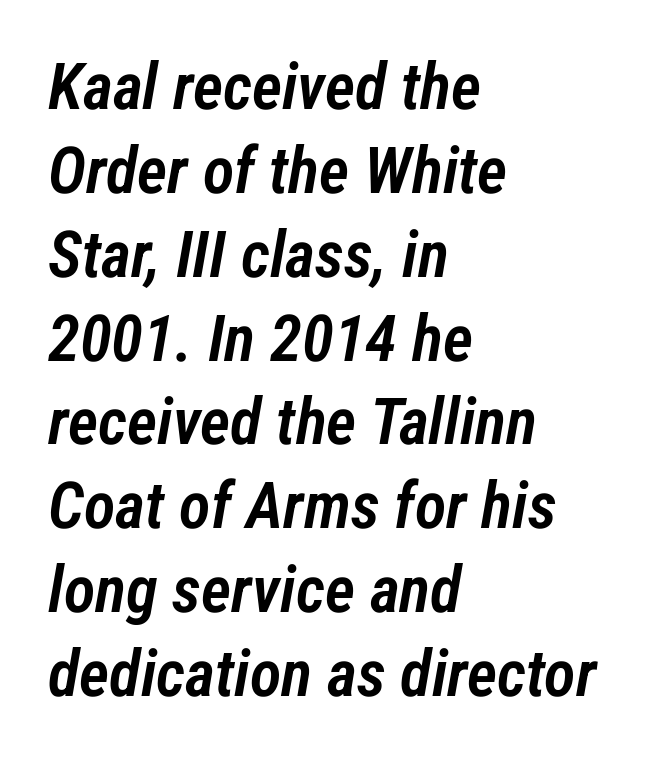
Does extra space separate the letters? No, they use regular spacing. Weight check: semibold — heavier than regular, not quite bold. Summary of vertical rhythm: regular, with standard interline spacing. Slanted lettering throughout.
